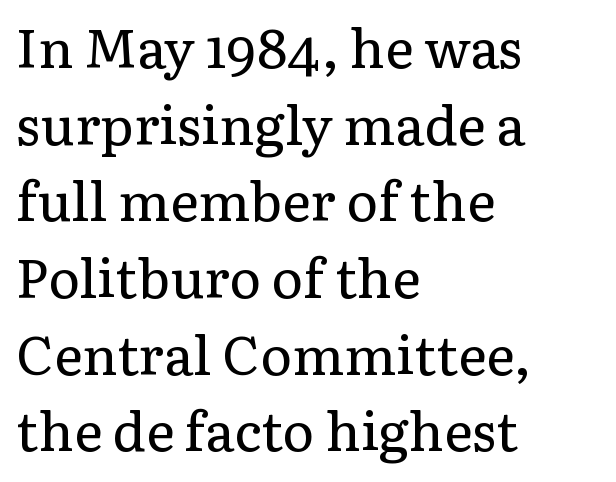
The foot of each line stays bare and open. The rows are spaced the way most documents space them. The lettering stays uniformly vertical, giving the passage a roman look. The line texture is even and compact thanks to regular tracking. Character widths vary here, with narrow letters taking less room than wide ones. The font is comparable to plain body text, perhaps lighter.
